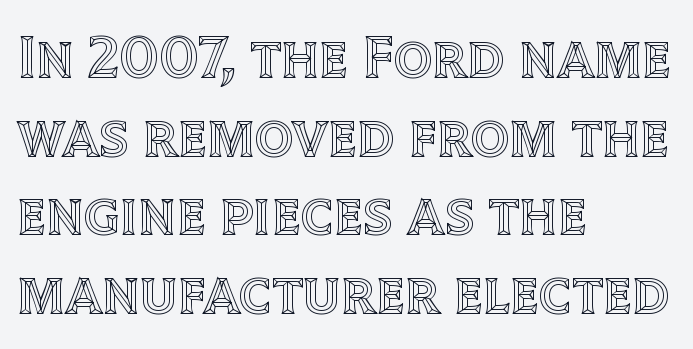
Q: Is the text italic (slanted)? A: No, it is upright.
Q: Is the text underlined? A: No.
Q: How is the paragraph aligned? A: Left-aligned.
Q: Is the spacing between letters normal or unusually wide? A: Normal.
Q: Is the spacing between lines tight, normal or loose? A: Normal.
Q: Width (condensed, normal, or wide)? A: Normal.
Q: x-height? A: Large.
Q: Monospaced? A: No.
